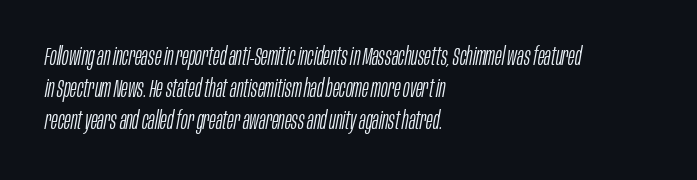
The letters are slanted; this is an italic face. The ragged edge is on the right, which tells us the setting is flush left. On a weight scale, this lands at 450 or below. The horizontal fit of the characters is conventional and even. The zone under the glyphs is completely vacant. The passage shown stacks its lines at a standard gap.
